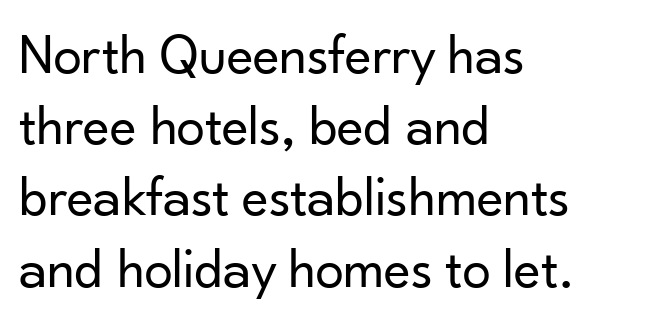
A typesetter would label this face a sans. The rendering keeps characters at their native spacing. Is there any slant? The stems are plumb. Stroke mass is kept to a normal reading level or below.
